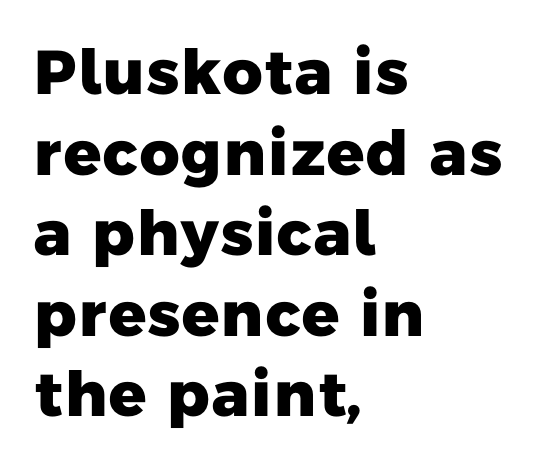
The image shows 62 px heavy sans-serif type; set left-aligned, normal line spacing (1.3x), normal letter spacing, not underlined; low stroke contrast and a medium x-height.
